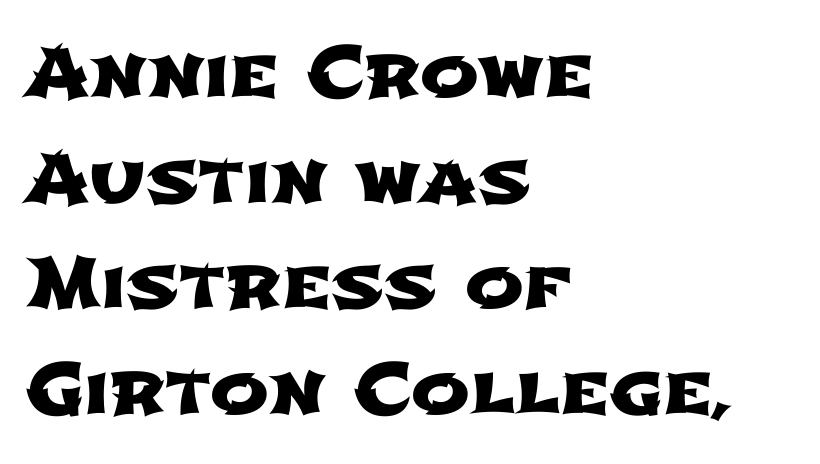
Q: Is the typeface a serif or a sans-serif typeface? A: Sans-serif.
Q: Is the text underlined? A: No.
Q: How is the paragraph aligned? A: Left-aligned.
Q: Is the spacing between letters normal or unusually wide? A: Normal.
Q: Is the spacing between lines tight, normal or loose? A: Normal.
Q: Width (condensed, normal, or wide)? A: Wide.
Q: Stroke contrast? A: Low.
Q: x-height? A: Medium.
Q: Monospaced? A: No.
